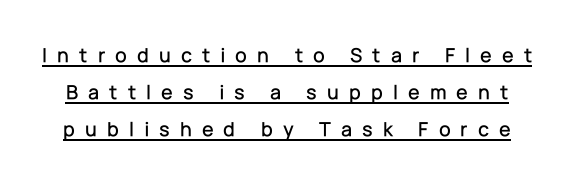
Someone cranked the tracking dial way up on this one. Somebody hit Ctrl+U on this one — the words are underlined. This is roman type, the default non-slanted kind.
